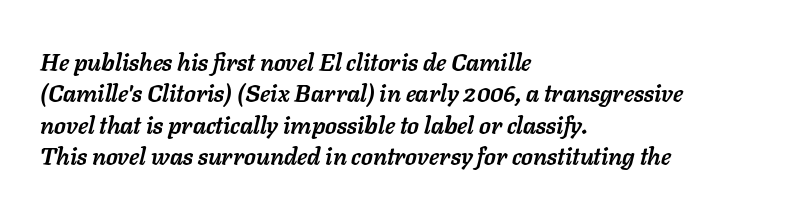
Q: Is the text bold? A: Yes.
Q: Is the text italic (slanted)? A: Yes, it leans right by about 11 degrees.
Q: Is the text underlined? A: No.
Q: How is the paragraph aligned? A: Left-aligned.
Q: Is the spacing between letters normal or unusually wide? A: Normal.
Q: Is the spacing between lines tight, normal or loose? A: Normal.
